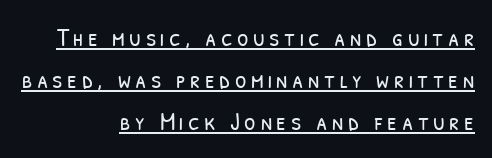
The image shows 26 px text type; set right-aligned, normal line spacing (1.62x), underlined.
